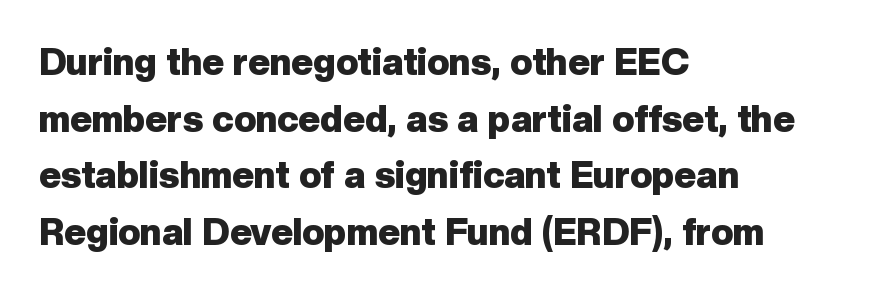
Short and long lines alike share a common starting point at left. The type sits square on the baseline with zero lean. The font is running at its bold setting. A bare baseline throughout the passage. These lines are rendered in a variable-pitch font. The rows are spaced the way most documents space them.
